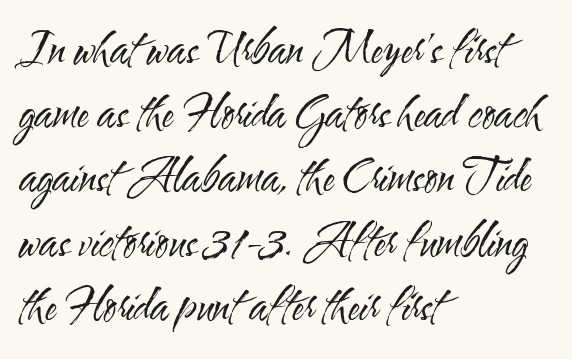
The image shows 44 px regular-weight, condensed sans-serif type; set left-aligned, normal line spacing (1.46x), normal letter spacing, not underlined; medium stroke contrast and a small x-height.
